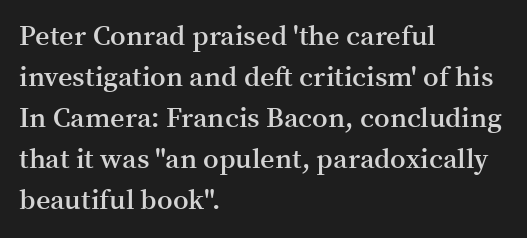
{"serif": "yes", "italic": "no", "bold": "semi", "weight": "semibold", "width": "normal", "stroke_contrast": "medium", "x_height": "medium", "monospaced": "no", "underline": "no", "align": "left", "line_spacing": "normal", "line_spacing_ratio": 1.46, "letter_spacing": "normal", "letter_spacing_em": 0.0, "glyph_px": 28}
